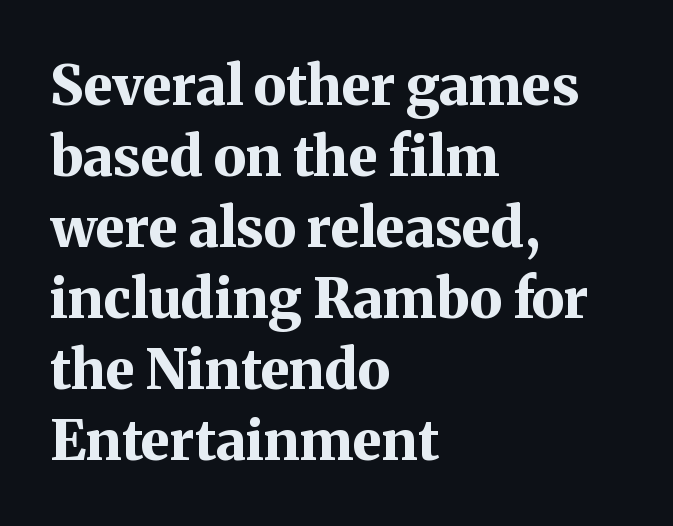
The space between consecutive lines is moderate. One-word summary of the alignment: left. The type sits square on the baseline with zero lean. A typesetter would call this zero additional tracking. Is this a fixed-width face? No — the glyphs have proportional, varying widths. Plain, unruled lines of type.
